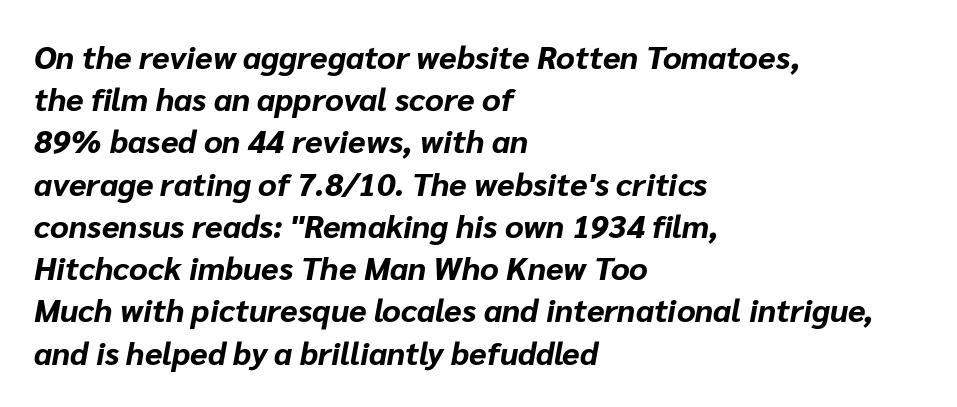
Q: Is the text bold? A: Yes.
Q: Is the text italic (slanted)? A: Yes, it leans right by about 10 degrees.
Q: Is the text underlined? A: No.
Q: How is the paragraph aligned? A: Left-aligned.
Q: Is the spacing between letters normal or unusually wide? A: Normal.
Q: Is the spacing between lines tight, normal or loose? A: Normal.
Q: Width (condensed, normal, or wide)? A: Normal.
Q: Stroke contrast? A: Low.
Q: x-height? A: Medium.
Q: Monospaced? A: No.
